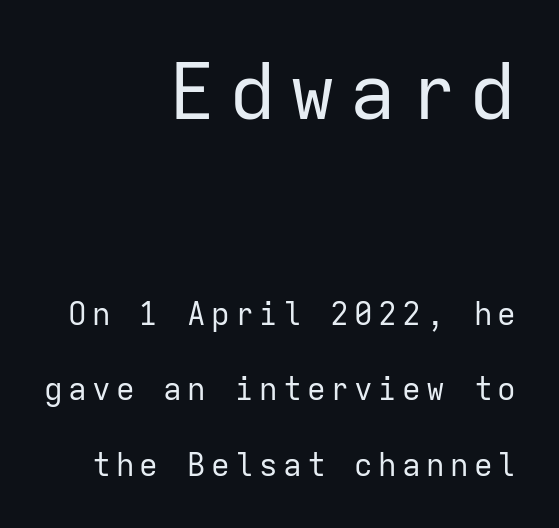
Q: Is the text bold? A: No.
Q: Is the text italic (slanted)? A: No, it is upright.
Q: Is the typeface a serif or a sans-serif typeface? A: Sans-serif.
Q: Is the text underlined? A: No.
Q: How is the paragraph aligned? A: Right-aligned.
Q: Is the spacing between lines tight, normal or loose? A: Loose.
Q: Which block of text is set in a larger size, the first (top) or the second (bottom)? A: The first (top) one.
Q: Width (condensed, normal, or wide)? A: Normal.
Q: Stroke contrast? A: Low.
Q: x-height? A: Medium.
Q: Monospaced? A: Yes.
